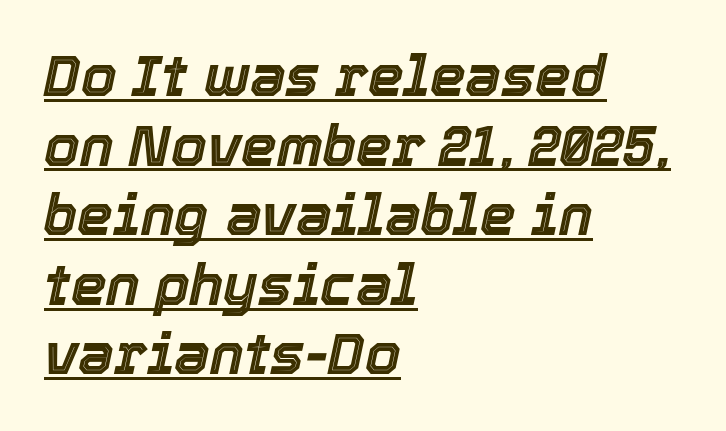
Q: Is the text italic (slanted)? A: Yes, it leans right by about 12 degrees.
Q: Is the text underlined? A: Yes.
Q: How is the paragraph aligned? A: Left-aligned.
Q: Is the spacing between letters normal or unusually wide? A: Normal.
Q: Width (condensed, normal, or wide)? A: Normal.
Q: x-height? A: Medium.
Q: Monospaced? A: No.
